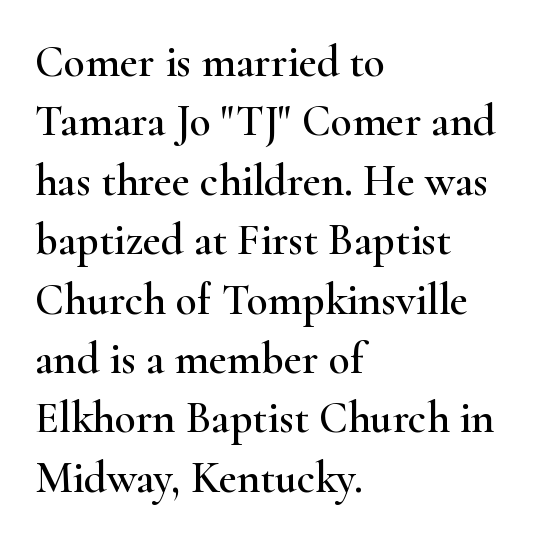
Think of a printed novel: that variable character pitch is what you see here. Ascenders rise straight up at ninety degrees. If you measured baseline to baseline, you'd find a middling distance. No extra tracking has been applied to these lines. The foot of each line stays bare and open.
